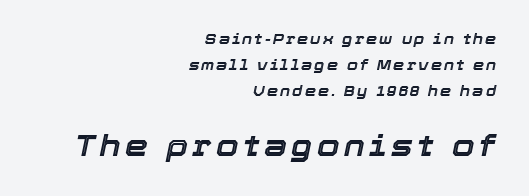
Q: Is the text italic (slanted)? A: Yes, it leans right by about 12 degrees.
Q: Is the text underlined? A: No.
Q: How is the paragraph aligned? A: Right-aligned.
Q: Which block of text is set in a larger size, the first (top) or the second (bottom)? A: The second (bottom) one.
Q: Width (condensed, normal, or wide)? A: Normal.
Q: x-height? A: Medium.
Q: Monospaced? A: No.
